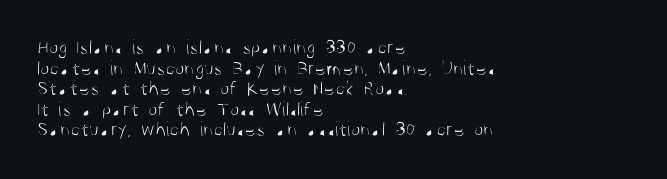
The image shows 21 px text type, upright; set left-aligned, tight line spacing (0.98x), normal letter spacing, not underlined.
